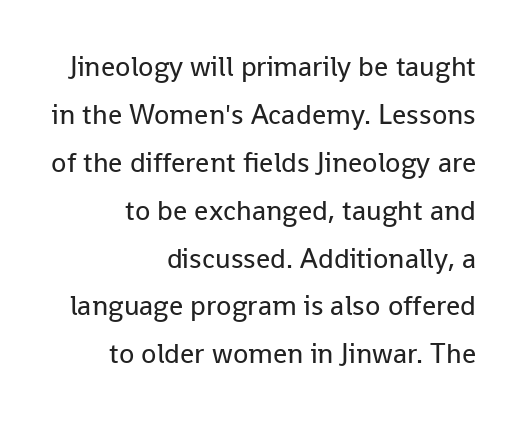
{"serif": "no", "italic": "no", "bold": "no", "weight": "regular", "width": "normal", "stroke_contrast": "low", "x_height": "medium", "monospaced": "no", "underline": "no", "align": "right", "line_spacing_ratio": 1.71, "letter_spacing": "normal", "letter_spacing_em": 0.0, "glyph_px": 28}
